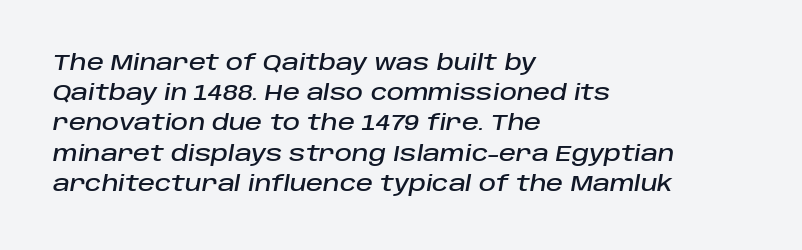
{"italic": "yes", "lean": "right", "slant_degrees": 10, "underline": "no", "align": "left", "line_spacing": "normal", "line_spacing_ratio": 1.44, "letter_spacing": "normal", "letter_spacing_em": 0.0, "glyph_px": 21}
